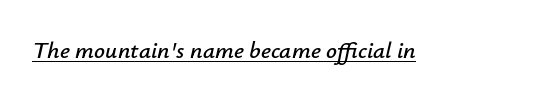
{"italic": "yes", "lean": "right", "slant_degrees": 12, "underline": "yes", "letter_spacing": "normal", "letter_spacing_em": 0.0, "glyph_px": 24}
